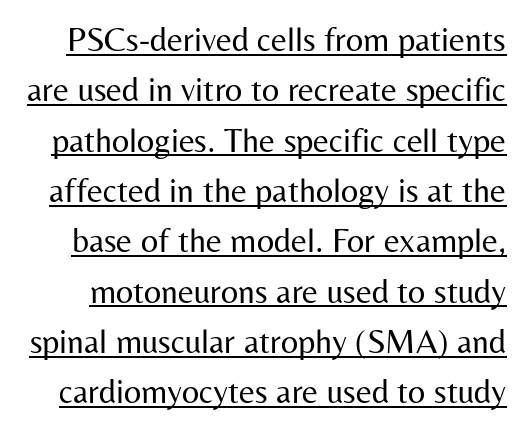
Q: Is the text bold? A: No.
Q: Is the text italic (slanted)? A: No, it is upright.
Q: Is the typeface a serif or a sans-serif typeface? A: Sans-serif.
Q: Is the text underlined? A: Yes.
Q: Is the spacing between letters normal or unusually wide? A: Normal.
Q: Is the spacing between lines tight, normal or loose? A: Normal.
Q: Width (condensed, normal, or wide)? A: Normal.
Q: Stroke contrast? A: Medium.
Q: x-height? A: Medium.
Q: Monospaced? A: No.
